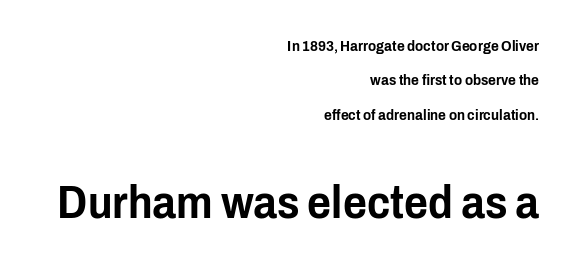
{"serif": "no", "italic": "no", "width": "condensed", "stroke_contrast": "low", "x_height": "medium", "monospaced": "no", "underline": "no", "align": "right", "line_spacing": "loose", "line_spacing_ratio": 2.3, "letter_spacing": "normal", "letter_spacing_em": 0.0, "larger_block": "second", "size_ratio": 3.07, "glyph_px": 46}
